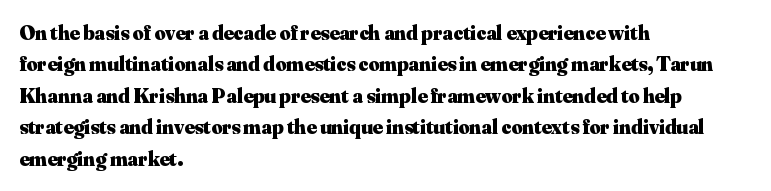
Set as a true bold cut, around the 700 mark. You can tell it's not italic because the verticals are truly vertical. Horizontally, the lines are justified to the leading edge only. Evenly set lines give the paragraph a standard silhouette. Just letters on the line, the space beneath them empty. Compared with typical body copy, the letter spacing here is the same.
